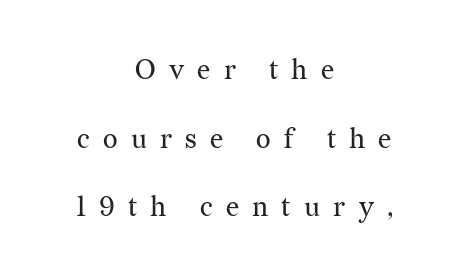
The image shows 28 px regular-weight serif type, upright; set centered, loose line spacing (2.45x), unusually wide letter spacing (+0.47 em), not underlined; medium stroke contrast and a medium x-height.
